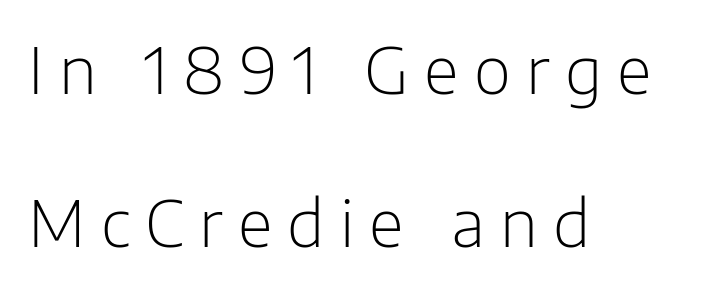
{"serif": "no", "italic": "no", "bold": "no", "weight": "light", "width": "normal", "stroke_contrast": "low", "x_height": "medium", "monospaced": "no", "underline": "no", "align": "left", "line_spacing": "loose", "line_spacing_ratio": 2.39, "letter_spacing": "wide", "letter_spacing_em": 0.24, "glyph_px": 64}
